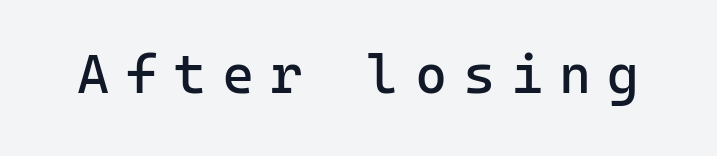
Only glyphs here, with clear space below each row. Rendered with straight, roman letterforms. The letters are spread apart with noticeably loose tracking. Check where the strokes stop: nothing finishes them off — pure sans. Looks like terminal output: every glyph gets an equal slot. Is the type heavy? It reads as light-to-regular instead.
